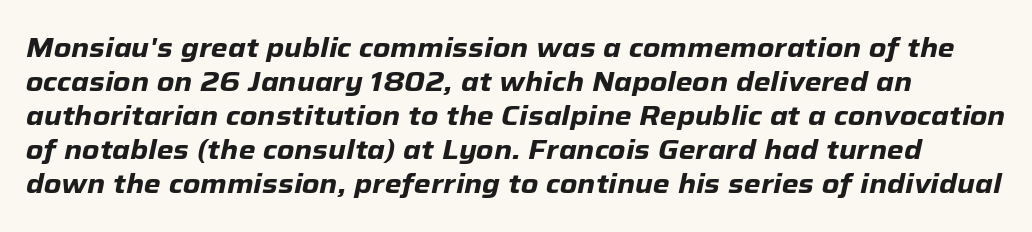
Q: Is the text bold? A: Yes.
Q: Is the text italic (slanted)? A: Yes, it leans right by about 12 degrees.
Q: Is the text underlined? A: No.
Q: Is the spacing between letters normal or unusually wide? A: Normal.
Q: Is the spacing between lines tight, normal or loose? A: Normal.
